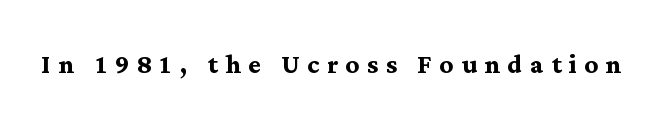
{"serif": "yes", "italic": "no", "bold": "yes", "weight": "semibold", "width": "normal", "stroke_contrast": "medium", "x_height": "medium", "monospaced": "no", "underline": "no", "letter_spacing": "wide", "letter_spacing_em": 0.22, "glyph_px": 34}
